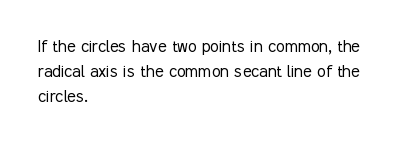
Each stroke keeps to a modest, everyday thickness or less. The type is set solid horizontally, with unmodified tracking. Italic: no, the glyphs are upright roman. In CSS terms this would be text-align: left.
